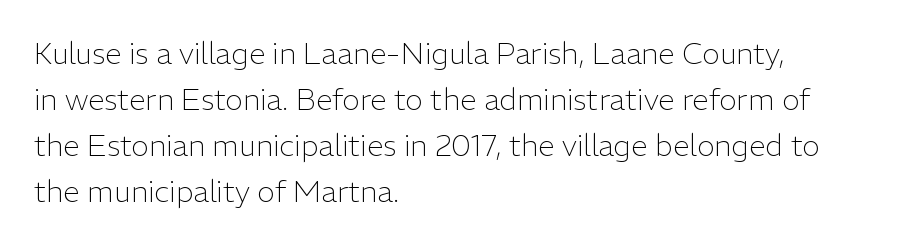
{"serif": "no", "italic": "no", "bold": "no", "weight": "light", "width": "normal", "stroke_contrast": "low", "x_height": "medium", "monospaced": "no", "underline": "no", "align": "left", "line_spacing": "normal", "line_spacing_ratio": 1.53, "letter_spacing": "normal", "letter_spacing_em": 0.0, "glyph_px": 30}
